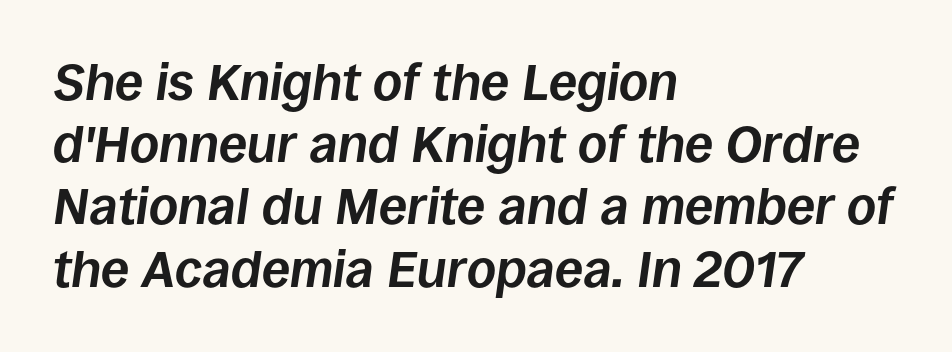
Each line starts at the same left margin while the right side varies. Looks like regular typesetting: each glyph gets only the width it needs. The strokes are fattened all the way to bold. The glyphs are unaccompanied by any horizontal stroke below them.
